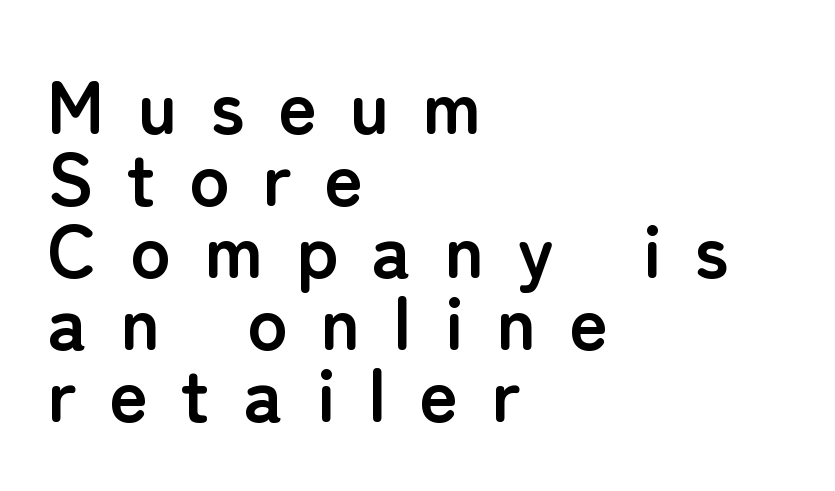
Q: Is the text bold? A: Yes.
Q: Is the text italic (slanted)? A: No, it is upright.
Q: Is the typeface a serif or a sans-serif typeface? A: Sans-serif.
Q: Is the text underlined? A: No.
Q: How is the paragraph aligned? A: Left-aligned.
Q: Is the spacing between letters normal or unusually wide? A: Unusually wide.
Q: Is the spacing between lines tight, normal or loose? A: Tight.
Q: Width (condensed, normal, or wide)? A: Normal.
Q: Stroke contrast? A: Low.
Q: x-height? A: Medium.
Q: Monospaced? A: No.
